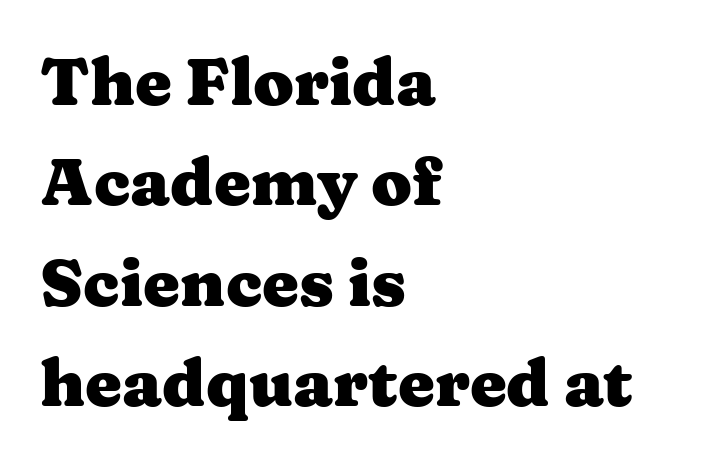
This is serif lettering, the kind often seen in printed books. Compared with a centered layout, this one pins lines to the left instead. The strokes are fattened all the way to bold. Words appear dense and cohesive because spacing is normal. Quick note: underline off. Characters remain perfectly vertical along every line.
